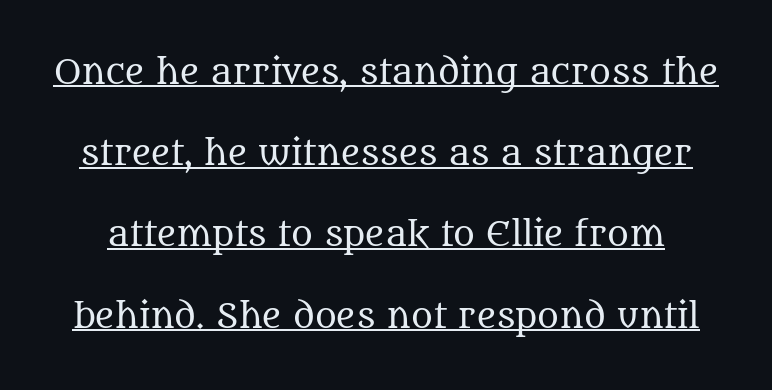
The rendering keeps characters at their native spacing. Posture: upright roman. Is the stroke heavy? The answer is a plain regular-or-lighter. The rendering uses the underline text-decoration.
